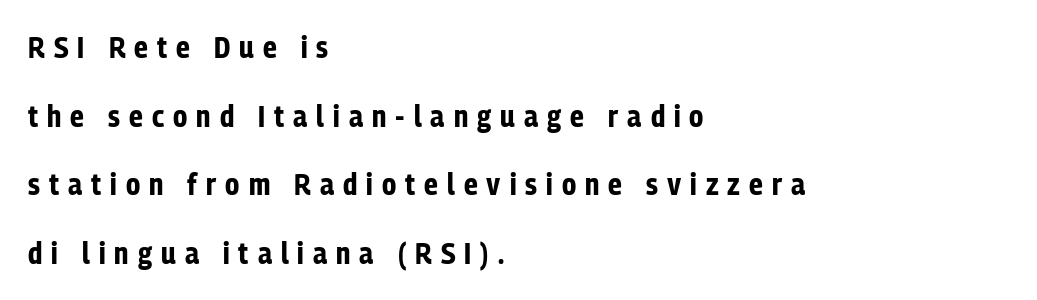
Q: Is the text bold? A: Yes.
Q: Is the text italic (slanted)? A: No, it is upright.
Q: Is the typeface a serif or a sans-serif typeface? A: Sans-serif.
Q: Is the text underlined? A: No.
Q: How is the paragraph aligned? A: Left-aligned.
Q: Is the spacing between letters normal or unusually wide? A: Unusually wide.
Q: Is the spacing between lines tight, normal or loose? A: Loose.
Q: Width (condensed, normal, or wide)? A: Condensed.
Q: Stroke contrast? A: Low.
Q: x-height? A: Medium.
Q: Monospaced? A: No.
